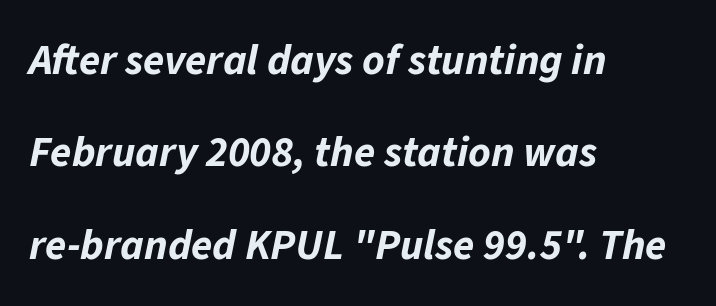
Q: Is the text bold? A: Yes.
Q: Is the text italic (slanted)? A: Yes, it leans right by about 11 degrees.
Q: Is the text underlined? A: No.
Q: How is the paragraph aligned? A: Left-aligned.
Q: Is the spacing between letters normal or unusually wide? A: Normal.
Q: Is the spacing between lines tight, normal or loose? A: Loose.
Q: Width (condensed, normal, or wide)? A: Normal.
Q: Stroke contrast? A: Low.
Q: x-height? A: Medium.
Q: Monospaced? A: No.
